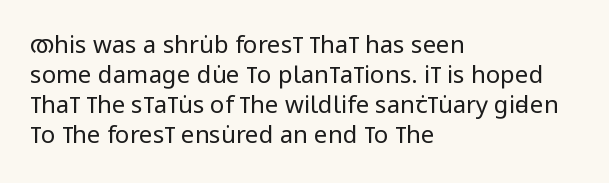
Q: Is the text bold? A: No.
Q: Is the text italic (slanted)? A: No, it is upright.
Q: Is the text underlined? A: No.
Q: How is the paragraph aligned? A: Left-aligned.
Q: Is the spacing between letters normal or unusually wide? A: Normal.
Q: Is the spacing between lines tight, normal or loose? A: Normal.
